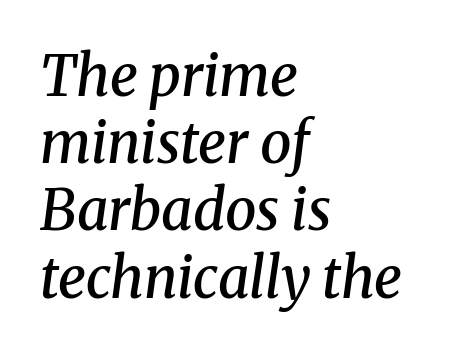
Q: Is the text bold? A: Semi-bold.
Q: Is the text italic (slanted)? A: Yes, it leans right by about 8 degrees.
Q: Is the typeface a serif or a sans-serif typeface? A: Serif.
Q: Is the text underlined? A: No.
Q: How is the paragraph aligned? A: Left-aligned.
Q: Is the spacing between letters normal or unusually wide? A: Normal.
Q: Width (condensed, normal, or wide)? A: Normal.
Q: Stroke contrast? A: Medium.
Q: x-height? A: Medium.
Q: Monospaced? A: No.
